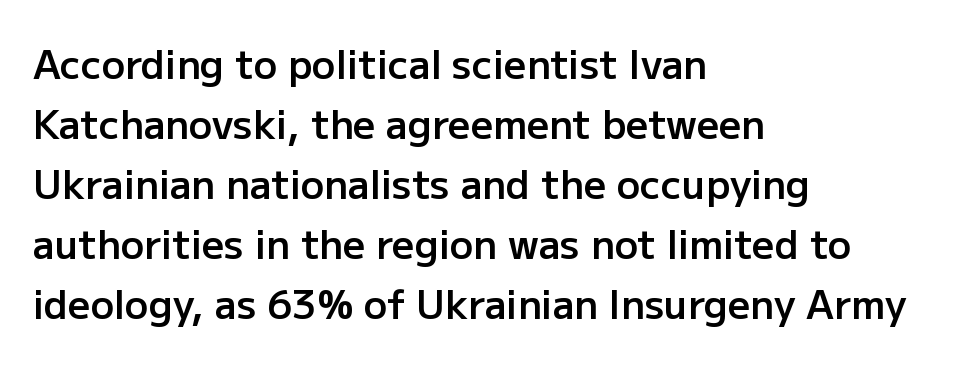
{"serif": "no", "italic": "no", "bold": "semi", "weight": "semibold", "width": "normal", "stroke_contrast": "low", "x_height": "medium", "monospaced": "no", "underline": "no", "align": "left", "line_spacing": "normal", "line_spacing_ratio": 1.54, "letter_spacing": "normal", "letter_spacing_em": 0.0, "glyph_px": 39}
